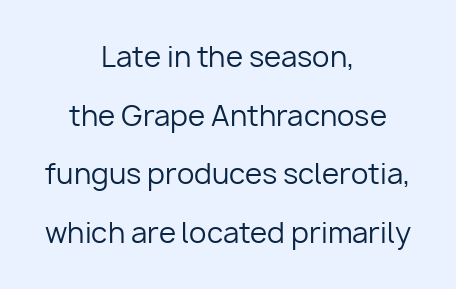
Q: Is the text bold? A: No.
Q: Is the text italic (slanted)? A: No, it is upright.
Q: Is the typeface a serif or a sans-serif typeface? A: Sans-serif.
Q: Is the text underlined? A: No.
Q: How is the paragraph aligned? A: Centered.
Q: Is the spacing between letters normal or unusually wide? A: Normal.
Q: Is the spacing between lines tight, normal or loose? A: Loose.
Q: Width (condensed, normal, or wide)? A: Normal.
Q: Stroke contrast? A: Low.
Q: x-height? A: Medium.
Q: Monospaced? A: No.
